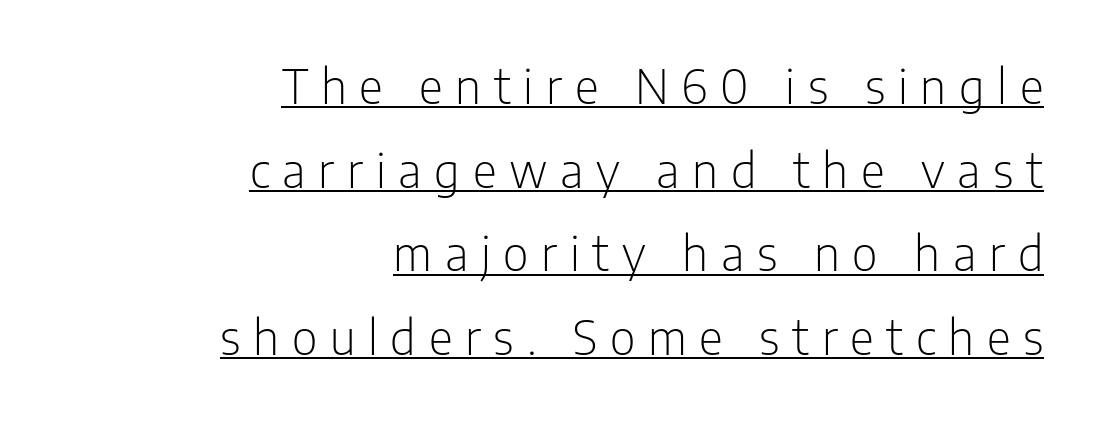
Q: Is the text bold? A: No.
Q: Is the text italic (slanted)? A: No, it is upright.
Q: Is the typeface a serif or a sans-serif typeface? A: Sans-serif.
Q: Is the text underlined? A: Yes.
Q: How is the paragraph aligned? A: Right-aligned.
Q: Is the spacing between letters normal or unusually wide? A: Unusually wide.
Q: Width (condensed, normal, or wide)? A: Condensed.
Q: Stroke contrast? A: Low.
Q: x-height? A: Medium.
Q: Monospaced? A: No.
